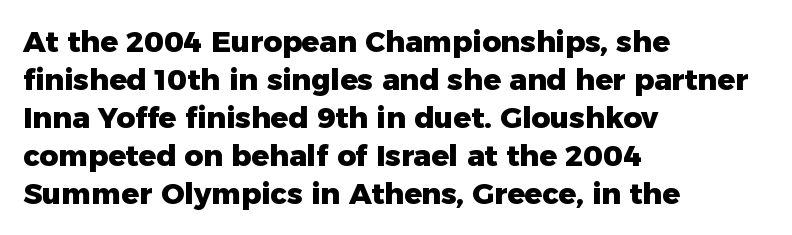
{"serif": "no", "italic": "no", "bold": "yes", "weight": "heavy", "width": "normal", "stroke_contrast": "low", "x_height": "medium", "monospaced": "no", "underline": "no", "align": "left", "line_spacing": "normal", "line_spacing_ratio": 1.31, "letter_spacing": "normal", "letter_spacing_em": 0.0, "glyph_px": 29}
